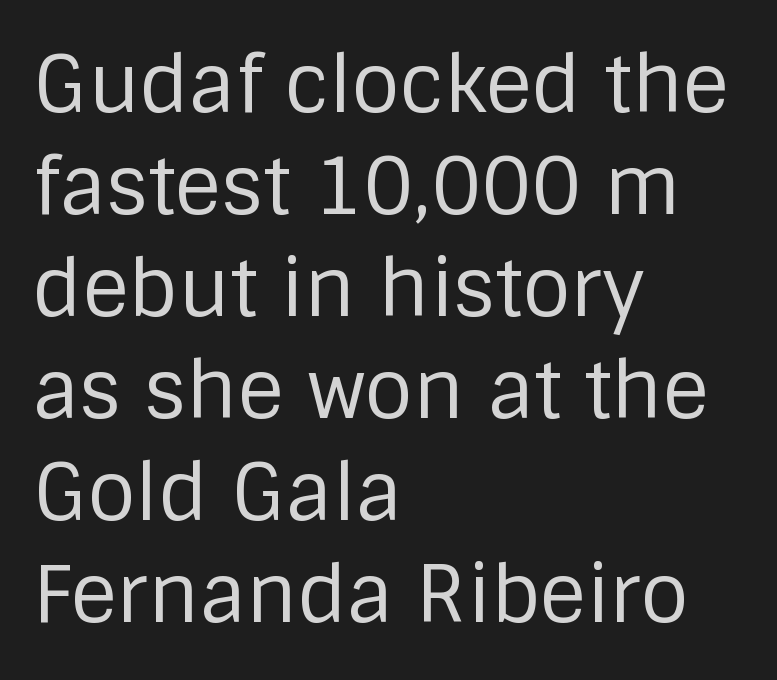
Designer's note — italics off, roman on. Note: no serifs on the glyphs. The leading is moderate, giving the passage an even texture. The passage shown is typed in a proportional face where columns would drift. Rule under the text: the space is simply empty.
